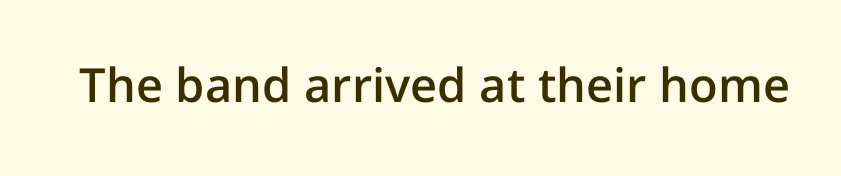
The space beneath each line is pristine and unruled. In terms of weight, the rendering is demibold, just under bold. Words appear dense and cohesive because spacing is normal. Serif or sans? Sans — the stroke terminals are bare. Character widths vary here, with narrow letters taking less room than wide ones.
